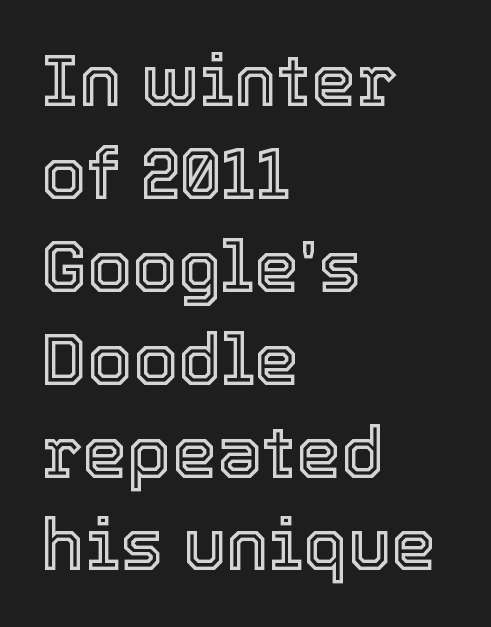
Glance below the letters and you will spot only blank space. Quick note: interline space is typical. In terms of letterspacing, this is plain default setting. Looks like regular typesetting: each glyph gets only the width it needs. Caption: multi-line text, flush left, ragged right.
